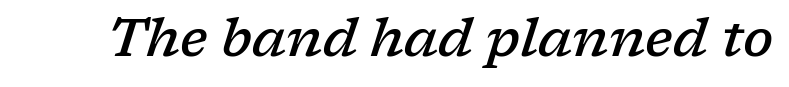
Unlike a clean sans, this face finishes its strokes with serifs. Spacing verdict: proportional, widths tailored to each character. In terms of posture, this sample is oblique. Slightly chunky letters — semibold, I'd say, not full bold. A clean baseline with only descenders dipping below it. The rendering keeps characters at their native spacing.
